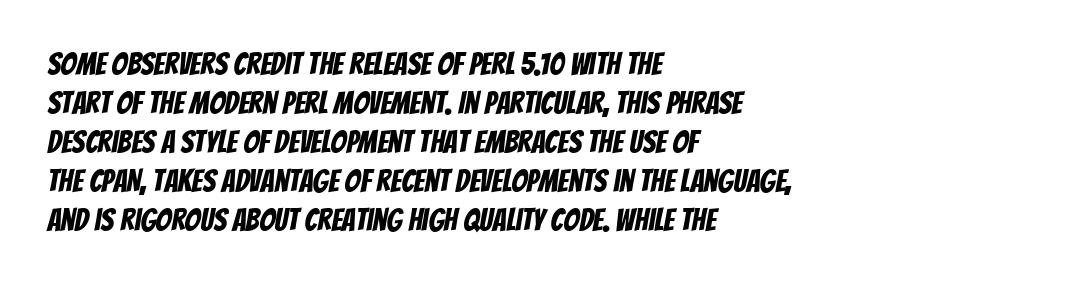
{"serif": "no", "width": "condensed", "stroke_contrast": "low", "x_height": "large", "monospaced": "no", "underline": "no", "align": "left", "line_spacing": "normal", "line_spacing_ratio": 1.26, "letter_spacing": "normal", "letter_spacing_em": 0.0, "glyph_px": 31}
